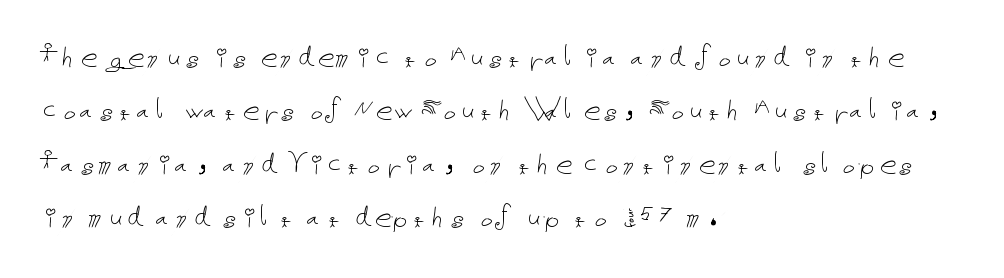
Q: Is the text bold? A: No.
Q: Is the text italic (slanted)? A: No, it is upright.
Q: Is the text underlined? A: No.
Q: How is the paragraph aligned? A: Left-aligned.
Q: Is the spacing between letters normal or unusually wide? A: Normal.
Q: Is the spacing between lines tight, normal or loose? A: Normal.
Q: Width (condensed, normal, or wide)? A: Normal.
Q: Stroke contrast? A: Low.
Q: x-height? A: Medium.
